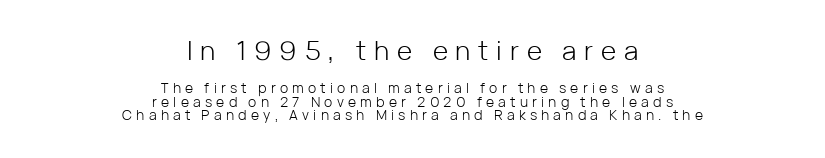
{"italic": "no", "bold": "no", "underline": "no", "align": "center", "line_spacing": "tight", "line_spacing_ratio": 0.97, "letter_spacing": "wide", "letter_spacing_em": 0.3, "larger_block": "first", "size_ratio": 1.86, "glyph_px": 26}
